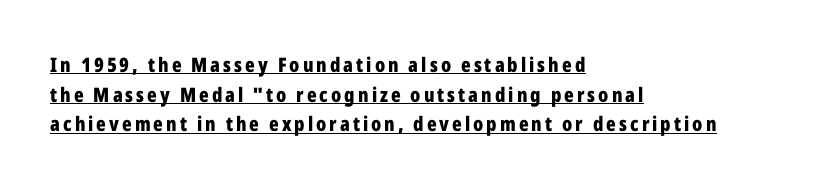
The image shows 20 px bold type, upright; set left-aligned, normal line spacing (1.48x), underlined.
